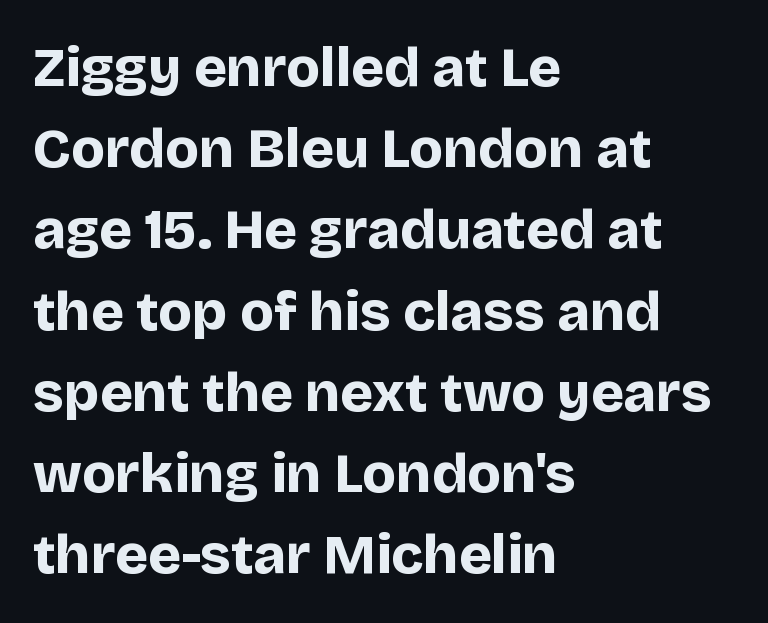
{"serif": "no", "italic": "no", "bold": "yes", "weight": "bold", "width": "normal", "stroke_contrast": "low", "x_height": "large", "monospaced": "no", "underline": "no", "align": "left", "line_spacing": "normal", "line_spacing_ratio": 1.45, "letter_spacing": "normal", "letter_spacing_em": 0.0, "glyph_px": 56}
